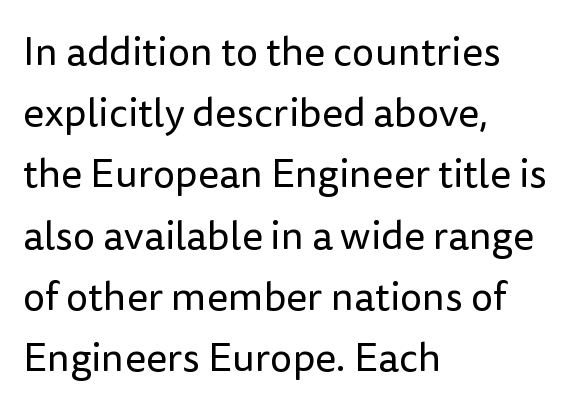
A quiet, ordinary-to-light weight characterises the typeface. Type style note: lacks serifs. Layout note: lines flush left. The glyphs are unaccompanied by any horizontal stroke below them. The leading is moderate, giving the passage an even texture. No extra tracking has been applied to these lines.
